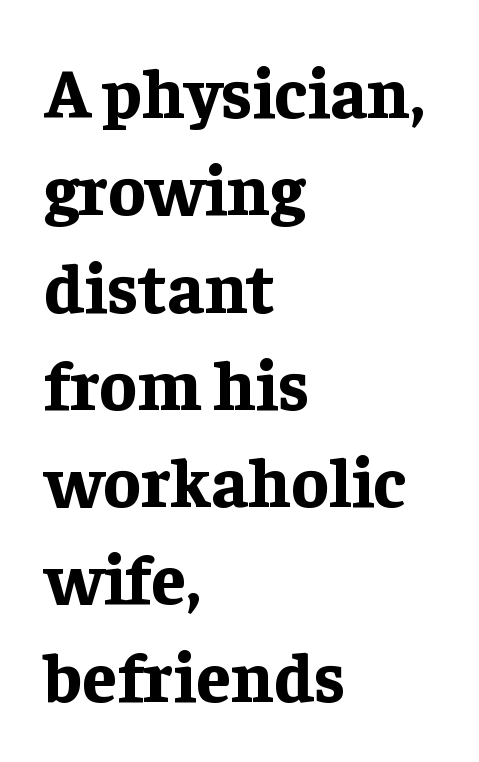
{"serif": "yes", "italic": "no", "bold": "yes", "weight": "bold", "width": "normal", "stroke_contrast": "low", "x_height": "medium", "monospaced": "no", "underline": "no", "align": "left", "line_spacing": "normal", "line_spacing_ratio": 1.39, "letter_spacing": "normal", "letter_spacing_em": 0.0, "glyph_px": 70}
